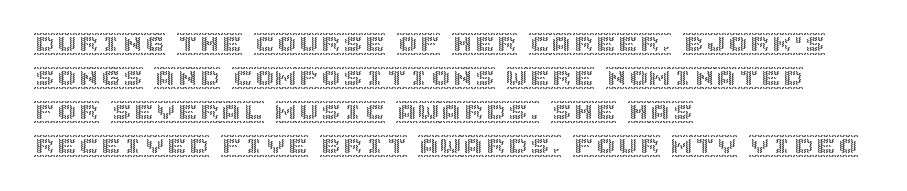
Students, observe: this is what conventionally led text looks like. This sample uses an upright cut, with every glyph sitting square on the baseline. A clean baseline with only descenders dipping below it. Each word holds together tightly as a unit, with standard inter-letter gaps.
